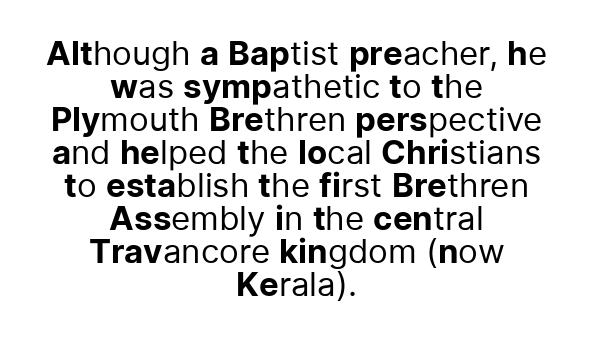
Q: Is the text bold? A: No.
Q: Is the text italic (slanted)? A: No, it is upright.
Q: Is the typeface a serif or a sans-serif typeface? A: Sans-serif.
Q: Is the text underlined? A: No.
Q: How is the paragraph aligned? A: Centered.
Q: Is the spacing between letters normal or unusually wide? A: Normal.
Q: Is the spacing between lines tight, normal or loose? A: Tight.
Q: Width (condensed, normal, or wide)? A: Normal.
Q: Stroke contrast? A: Low.
Q: x-height? A: Medium.
Q: Monospaced? A: No.
